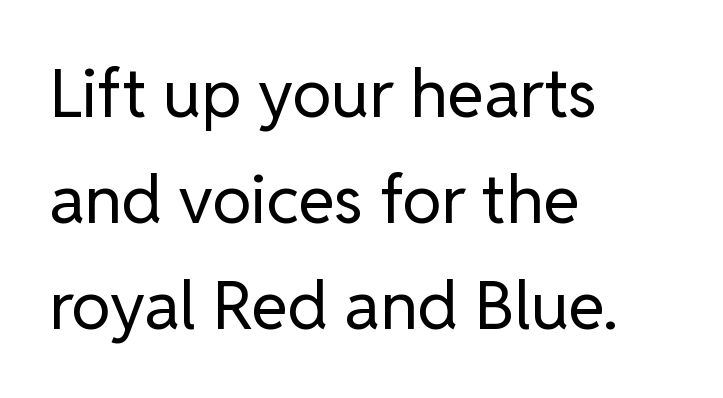
{"serif": "no", "italic": "no", "bold": "no", "weight": "regular", "width": "normal", "stroke_contrast": "low", "x_height": "medium", "monospaced": "no", "underline": "no", "align": "left", "line_spacing": "normal", "line_spacing_ratio": 1.58, "letter_spacing": "normal", "letter_spacing_em": 0.0, "glyph_px": 67}
